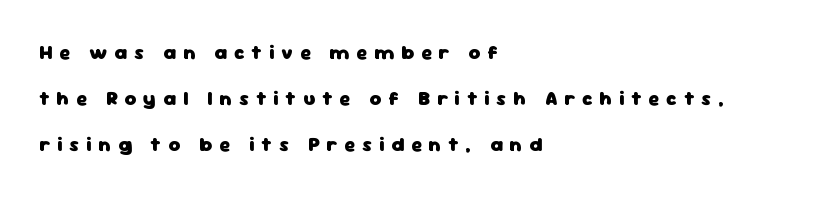
Q: Is the text bold? A: Yes.
Q: Is the text italic (slanted)? A: No, it is upright.
Q: Is the text underlined? A: No.
Q: How is the paragraph aligned? A: Left-aligned.
Q: Is the spacing between letters normal or unusually wide? A: Unusually wide.
Q: Is the spacing between lines tight, normal or loose? A: Loose.
